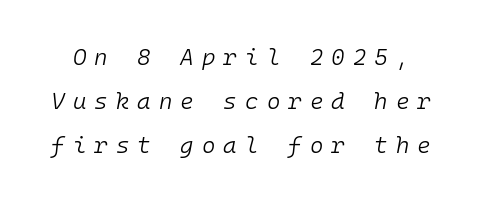
There is plenty of visible air inserted between adjacent glyphs. Airy leading. The rendering applies a slant to the glyphs. The zone under the glyphs is completely vacant. Weight: regular or lighter.
